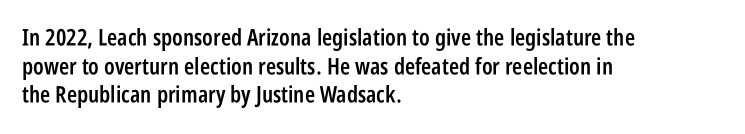
The passage shown is not underscored anywhere. On the weight axis this lands at semibold, roughly 600. Nothing unusual about the tracking: characters are spaced as the font intends. This is roman type, the default non-slanted kind. The paragraph has a hard left edge and a soft right edge.
